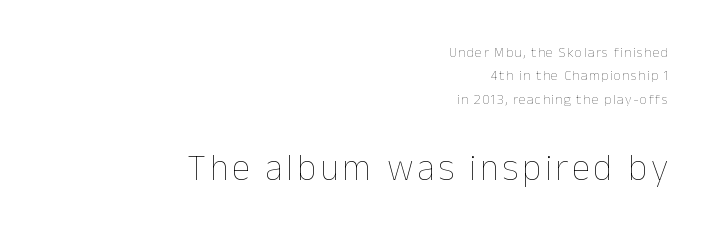
{"italic": "no", "bold": "no", "weight": "thin", "width": "normal", "stroke_contrast": "low", "x_height": "medium", "monospaced": "no", "underline": "no", "align": "right", "line_spacing": "normal", "line_spacing_ratio": 1.67, "larger_block": "second", "size_ratio": 2.64, "glyph_px": 37}
